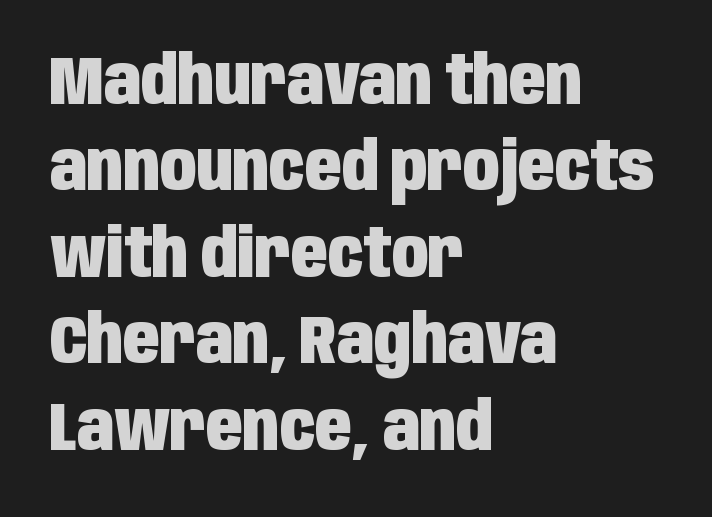
The image shows 67 px heavy, condensed sans-serif type, upright; set left-aligned, normal line spacing (1.29x), normal letter spacing, not underlined; low stroke contrast and a large x-height.
